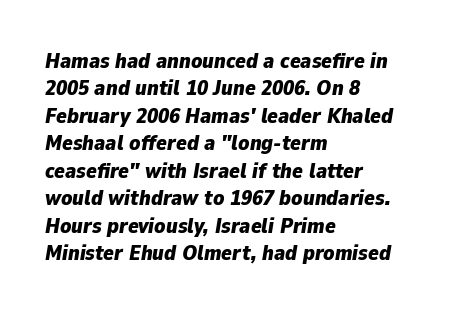
Designer's note — italics engaged. The line-height multiplier appears to be the usual default. Look at the stroke-to-counter ratio: heavy, a bold. The foot of each line stays bare and open.
